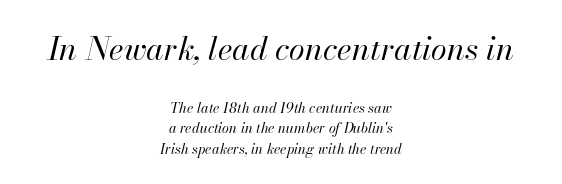
Q: Is the text bold? A: No.
Q: Is the text italic (slanted)? A: Yes, it leans right by about 13 degrees.
Q: Is the text underlined? A: No.
Q: How is the paragraph aligned? A: Centered.
Q: Is the spacing between letters normal or unusually wide? A: Normal.
Q: Is the spacing between lines tight, normal or loose? A: Normal.
Q: Which block of text is set in a larger size, the first (top) or the second (bottom)? A: The first (top) one.
Q: Width (condensed, normal, or wide)? A: Normal.
Q: Stroke contrast? A: High.
Q: x-height? A: Small.
Q: Monospaced? A: No.
